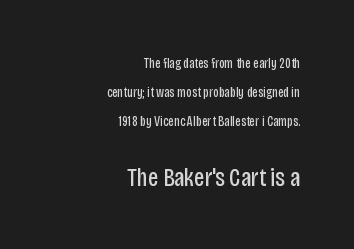
The image shows 26 px text type, upright; set right-aligned, loose line spacing (2.06x), normal letter spacing, not underlined; the second (bottom) block is 1.86x larger.
